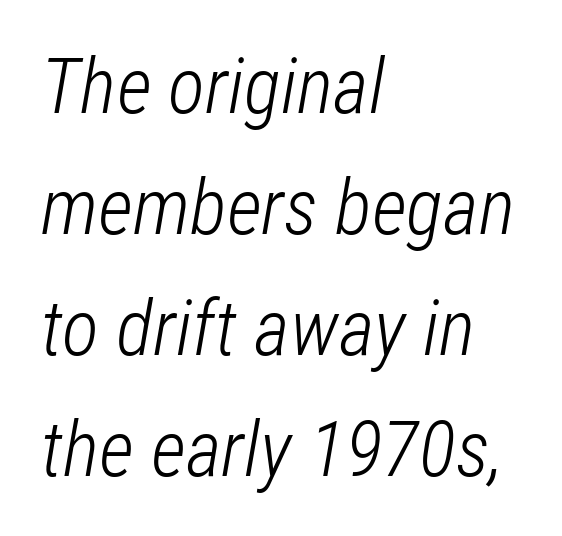
Q: Is the text bold? A: No.
Q: Is the text italic (slanted)? A: Yes, it leans right by about 12 degrees.
Q: Is the text underlined? A: No.
Q: How is the paragraph aligned? A: Left-aligned.
Q: Is the spacing between letters normal or unusually wide? A: Normal.
Q: Is the spacing between lines tight, normal or loose? A: Normal.
Q: Width (condensed, normal, or wide)? A: Condensed.
Q: Stroke contrast? A: Low.
Q: x-height? A: Medium.
Q: Monospaced? A: No.
